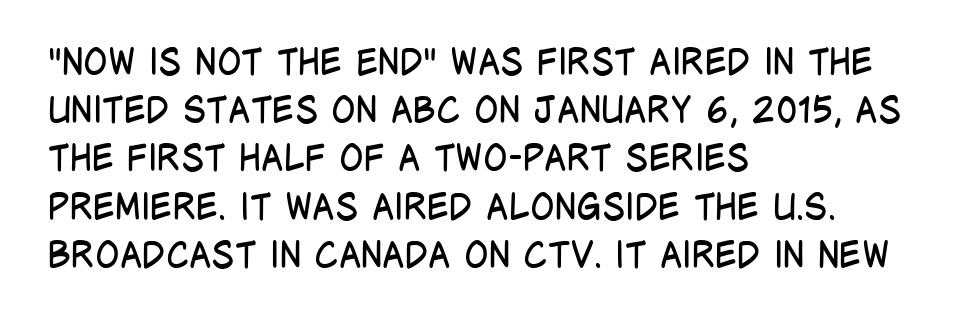
The image shows 36 px regular-weight, condensed sans-serif type, upright; set left-aligned, normal line spacing (1.34x), normal letter spacing, not underlined; low stroke contrast and a large x-height.
